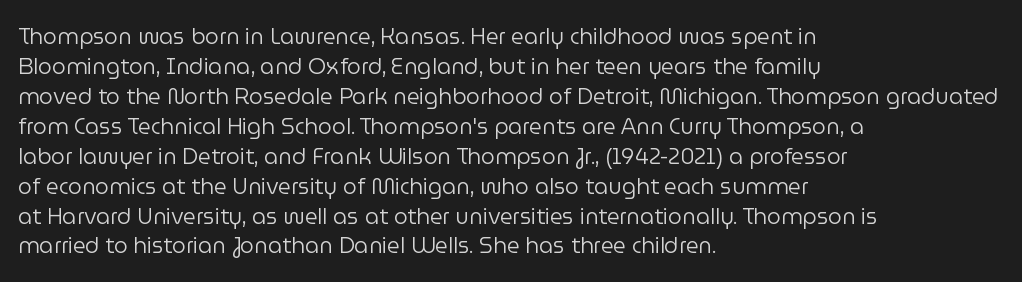
Reading down the column, the eye jumps a familiar distance to each next line. Left-aligned paragraph, ragged on the right. Check under the words: just untouched page. Nope, not italic — everything's standing straight.
